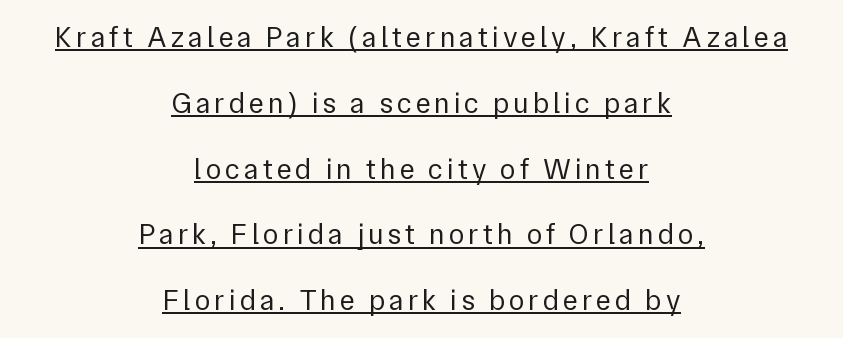
Note the varied advance widths — an 'i' is clearly narrower than an 'm'. This is roman type, the default non-slanted kind. Letterform terminals end flat and unadorned throughout the passage. Stroke thickness stays within the range of a standard reading face or lighter.
